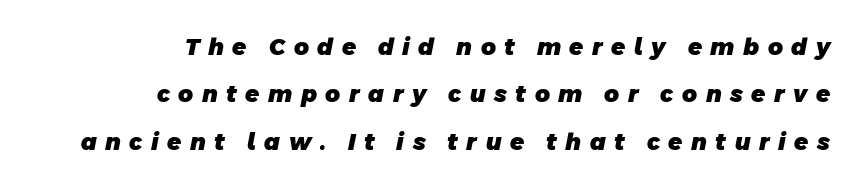
Q: Is the text bold? A: Yes.
Q: Is the text underlined? A: No.
Q: How is the paragraph aligned? A: Right-aligned.
Q: Is the spacing between letters normal or unusually wide? A: Unusually wide.
Q: Is the spacing between lines tight, normal or loose? A: Loose.
